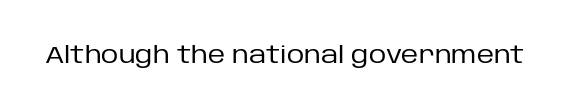
{"italic": "no", "bold": "no", "underline": "no", "letter_spacing": "normal", "letter_spacing_em": 0.0, "glyph_px": 24}
